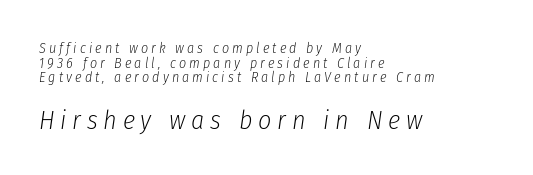
{"italic": "yes", "lean": "right", "slant_degrees": 8, "bold": "no", "underline": "no", "align": "left", "line_spacing": "tight", "line_spacing_ratio": 1.05, "letter_spacing": "wide", "letter_spacing_em": 0.22, "larger_block": "second", "size_ratio": 1.86, "glyph_px": 26}
